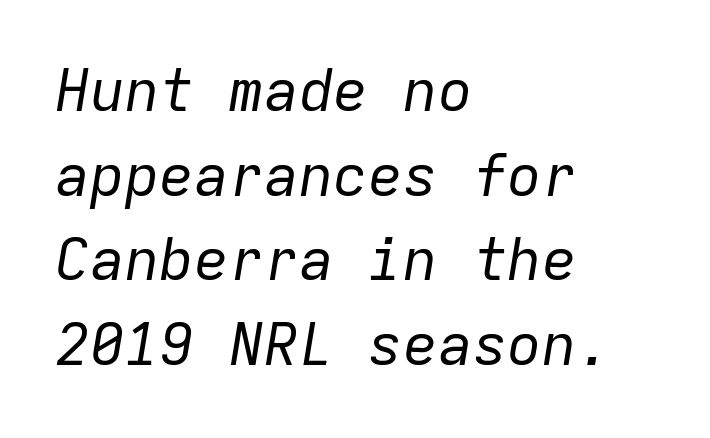
The image shows 58 px regular-weight type, italic (leaning right), monospaced; set left-aligned, normal line spacing (1.46x), normal letter spacing, not underlined; low stroke contrast and a medium x-height.
